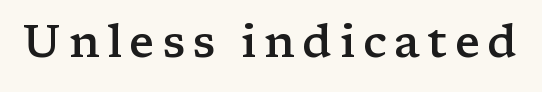
Q: Is the text bold? A: Semi-bold.
Q: Is the text italic (slanted)? A: No, it is upright.
Q: Is the typeface a serif or a sans-serif typeface? A: Serif.
Q: Is the text underlined? A: No.
Q: Width (condensed, normal, or wide)? A: Wide.
Q: Stroke contrast? A: Low.
Q: x-height? A: Medium.
Q: Monospaced? A: No.
